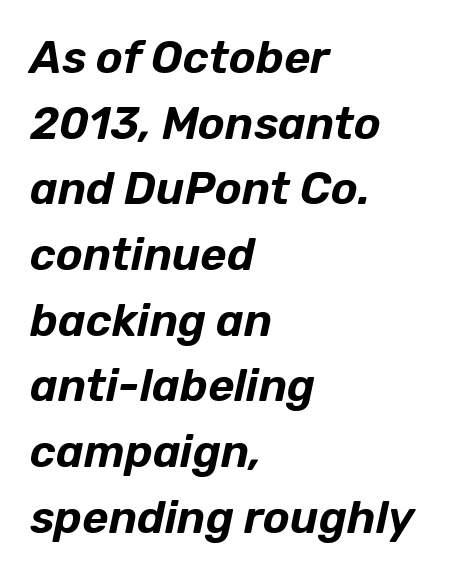
The letters advance in unequal steps, a hallmark of proportional type. It's the slanting kind of type. A typesetter would call this zero additional tracking. Leading matches the norm, producing a regular column. Layout note: lines flush left. Bare-footed words on every line.
